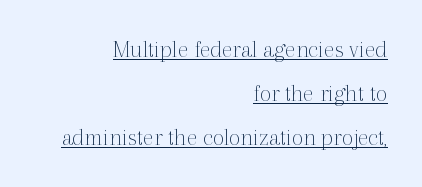
Stem width sits at or under what a default text font uses. Short and long lines alike share a common ending point at right. Italic: no, the glyphs are upright roman. Quick note: underline on.
